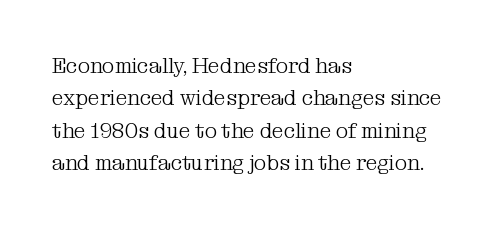
The image shows 21 px text type, upright; set left-aligned, normal line spacing (1.54x), normal letter spacing, not underlined.
